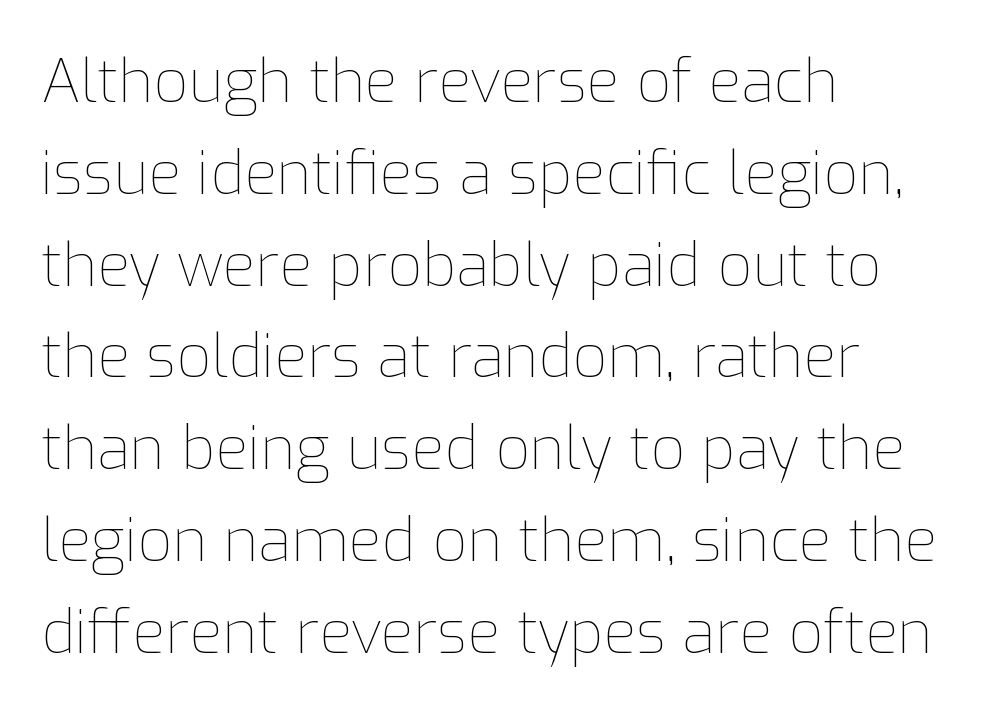
The image shows 60 px thin type, upright; set left-aligned, normal line spacing (1.53x), normal letter spacing, not underlined; low stroke contrast and a medium x-height.
